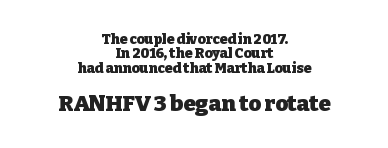
The image shows 22 px bold type, upright; set centered, tight line spacing (1.02x), normal letter spacing, not underlined; the second (bottom) block is 1.57x larger.
